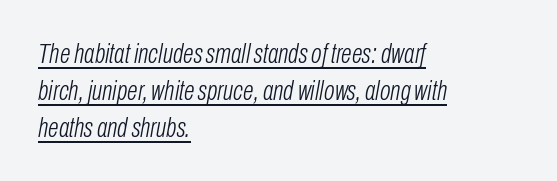
{"italic": "yes", "lean": "right", "slant_degrees": 10, "bold": "no", "weight": "light", "width": "condensed", "stroke_contrast": "low", "x_height": "medium", "monospaced": "no", "underline": "yes", "align": "left", "line_spacing": "normal", "line_spacing_ratio": 1.32, "letter_spacing": "normal", "letter_spacing_em": 0.0, "glyph_px": 28}
